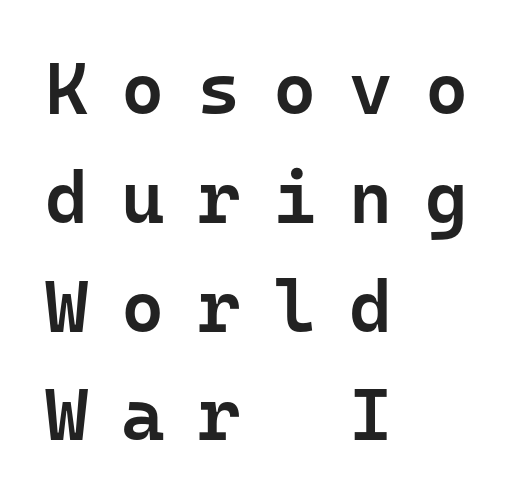
Q: Is the text bold? A: Semi-bold.
Q: Is the text italic (slanted)? A: No, it is upright.
Q: Is the typeface a serif or a sans-serif typeface? A: Sans-serif.
Q: Is the text underlined? A: No.
Q: How is the paragraph aligned? A: Left-aligned.
Q: Is the spacing between letters normal or unusually wide? A: Unusually wide.
Q: Is the spacing between lines tight, normal or loose? A: Normal.
Q: Width (condensed, normal, or wide)? A: Normal.
Q: Stroke contrast? A: Low.
Q: x-height? A: Medium.
Q: Monospaced? A: Yes.
